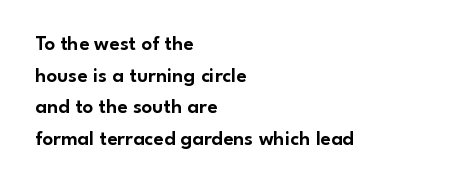
Q: Is the text italic (slanted)? A: No, it is upright.
Q: Is the text underlined? A: No.
Q: How is the paragraph aligned? A: Left-aligned.
Q: Is the spacing between letters normal or unusually wide? A: Normal.
Q: Is the spacing between lines tight, normal or loose? A: Normal.
